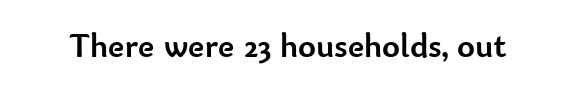
The image shows 34 px semibold sans-serif type, upright; set normal letter spacing, not underlined; low stroke contrast and a small x-height.
